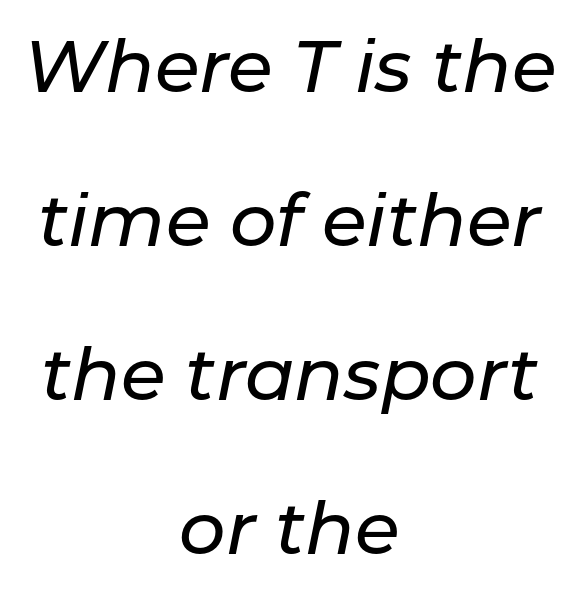
The image shows 73 px text type, italic (leaning right); set centered, loose line spacing (2.11x), normal letter spacing, not underlined; low stroke contrast and a medium x-height.
